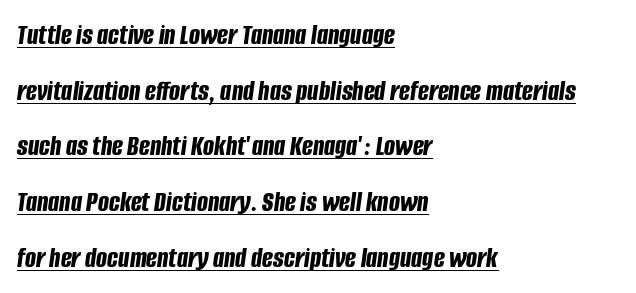
{"italic": "yes", "lean": "right", "slant_degrees": 8, "bold": "yes", "weight": "bold", "width": "condensed", "stroke_contrast": "low", "x_height": "large", "monospaced": "no", "underline": "yes", "align": "left", "line_spacing": "loose", "line_spacing_ratio": 1.92, "letter_spacing": "normal", "letter_spacing_em": 0.0, "glyph_px": 29}
